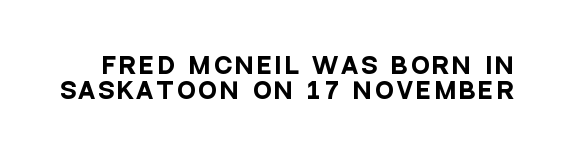
Q: Is the text bold? A: Yes.
Q: Is the text italic (slanted)? A: No, it is upright.
Q: Is the text underlined? A: No.
Q: Is the spacing between lines tight, normal or loose? A: Tight.
